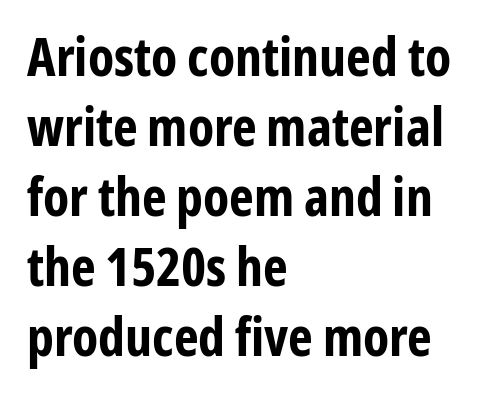
{"serif": "no", "italic": "no", "bold": "yes", "weight": "bold", "width": "condensed", "stroke_contrast": "low", "x_height": "medium", "monospaced": "no", "underline": "no", "align": "left", "line_spacing": "normal", "line_spacing_ratio": 1.32, "letter_spacing": "normal", "letter_spacing_em": 0.0, "glyph_px": 53}
